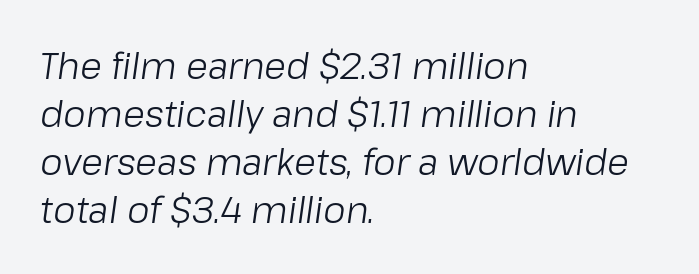
{"italic": "yes", "lean": "right", "slant_degrees": 8, "bold": "no", "weight": "light", "width": "normal", "stroke_contrast": "low", "x_height": "medium", "monospaced": "no", "underline": "no", "align": "left", "line_spacing": "normal", "line_spacing_ratio": 1.33, "letter_spacing": "normal", "letter_spacing_em": 0.0, "glyph_px": 36}
